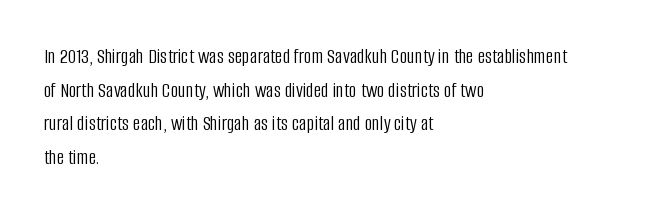
{"italic": "no", "bold": "no", "underline": "no", "align": "left", "line_spacing": "normal", "line_spacing_ratio": 1.6, "letter_spacing": "normal", "letter_spacing_em": 0.0, "glyph_px": 21}
